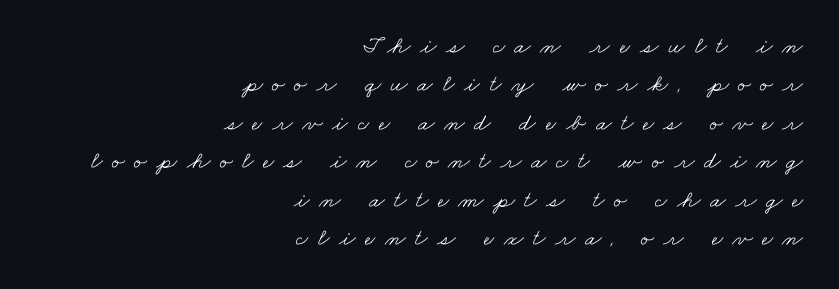
Q: Is the text bold? A: No.
Q: Is the text underlined? A: No.
Q: How is the paragraph aligned? A: Right-aligned.
Q: Is the spacing between letters normal or unusually wide? A: Unusually wide.
Q: Is the spacing between lines tight, normal or loose? A: Normal.
